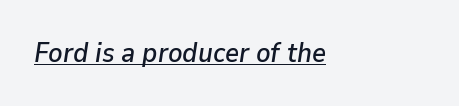
{"italic": "yes", "lean": "right", "slant_degrees": 9, "underline": "yes", "align": "left", "letter_spacing": "normal", "letter_spacing_em": 0.0, "glyph_px": 27}
